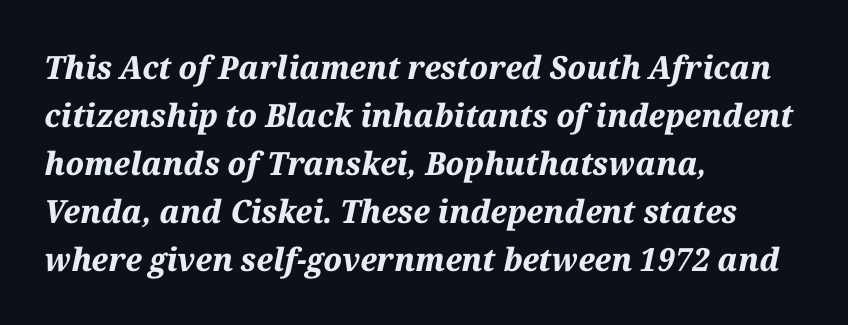
Q: Is the text bold? A: Yes.
Q: Is the text italic (slanted)? A: Yes, it leans right by about 12 degrees.
Q: Is the text underlined? A: No.
Q: How is the paragraph aligned? A: Left-aligned.
Q: Is the spacing between letters normal or unusually wide? A: Normal.
Q: Is the spacing between lines tight, normal or loose? A: Normal.
Q: Width (condensed, normal, or wide)? A: Normal.
Q: Stroke contrast? A: Medium.
Q: x-height? A: Medium.
Q: Monospaced? A: No.
